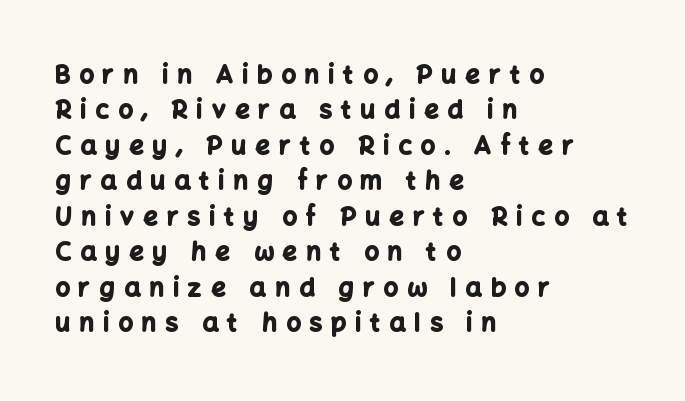
The image shows 25 px bold type, upright; set left-aligned, normal line spacing (1.42x), unusually wide letter spacing (+0.37 em), not underlined.
